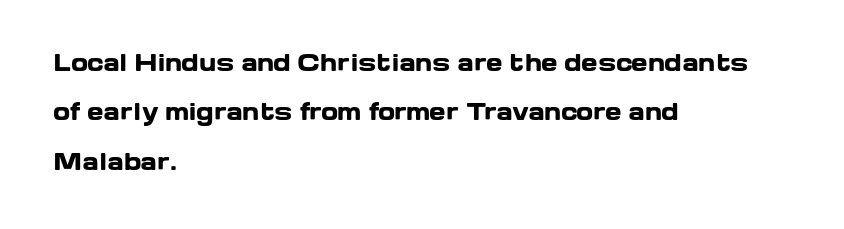
{"italic": "no", "bold": "yes", "underline": "no", "align": "left", "line_spacing": "loose", "line_spacing_ratio": 2.24, "letter_spacing": "normal", "letter_spacing_em": 0.0, "glyph_px": 22}
